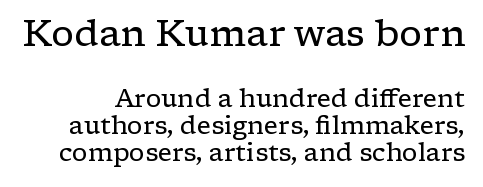
Q: Is the text bold? A: No.
Q: Is the text italic (slanted)? A: No, it is upright.
Q: Is the typeface a serif or a sans-serif typeface? A: Serif.
Q: Is the text underlined? A: No.
Q: Is the spacing between letters normal or unusually wide? A: Normal.
Q: Is the spacing between lines tight, normal or loose? A: Tight.
Q: Which block of text is set in a larger size, the first (top) or the second (bottom)? A: The first (top) one.
Q: Width (condensed, normal, or wide)? A: Wide.
Q: Stroke contrast? A: Low.
Q: x-height? A: Medium.
Q: Monospaced? A: No.
